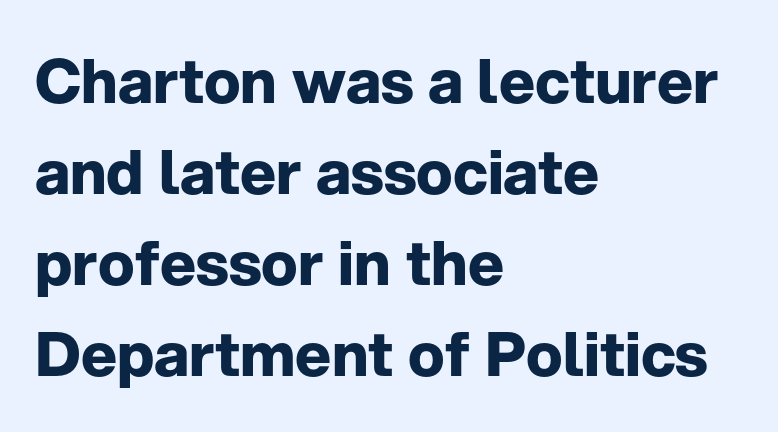
Observe the absence of serifs on each vertical stroke in this sample. The font's upright variant was chosen for this text. Here the designer chose a conventional face with non-uniform glyph widths. Typeset ragged right — the left edge is the straight one. As a designer I'd log this as weight 700, bold.
